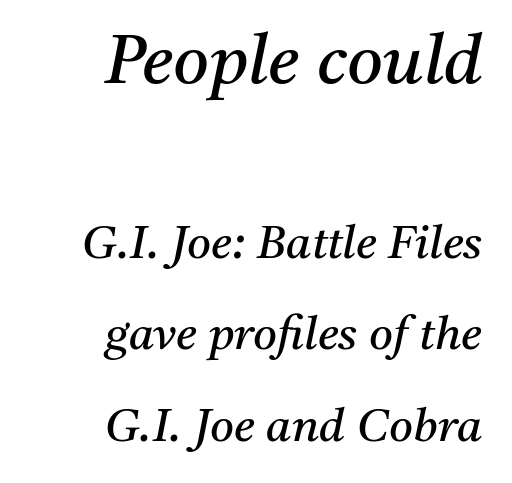
Varying glyph widths throughout — classic text-font behaviour. If you measured baseline to baseline, you'd find a long distance. No extra ink here — the face is not bold. The letters sit at their default tracking, neither squeezed nor spread.
